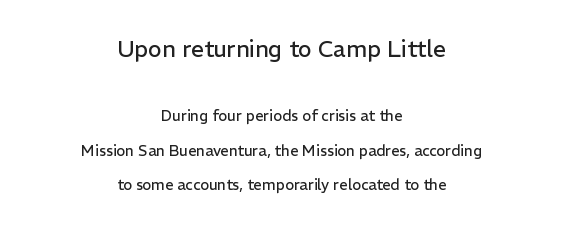
Compared with a typical body face, this is equally light or lighter still. Where is the straight margin? There isn't one; the lines are centered. This is the regular roman posture of the typeface. The leading is generous, giving the passage an open texture. Honestly, the letter spacing is just normal — you wouldn't notice it.
